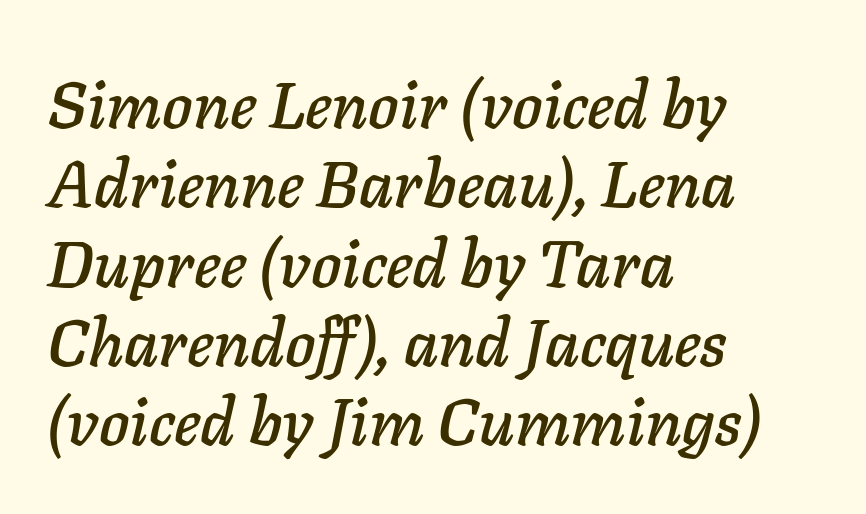
{"italic": "yes", "lean": "right", "slant_degrees": 11, "width": "normal", "stroke_contrast": "low", "x_height": "medium", "monospaced": "no", "underline": "no", "align": "left", "line_spacing_ratio": 1.22, "letter_spacing": "normal", "letter_spacing_em": 0.0, "glyph_px": 65}
